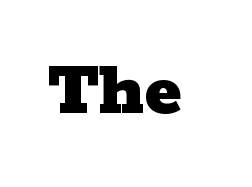
The image shows 79 px heavy, wide serif type, upright; set normal letter spacing, not underlined; low stroke contrast and a medium x-height.
